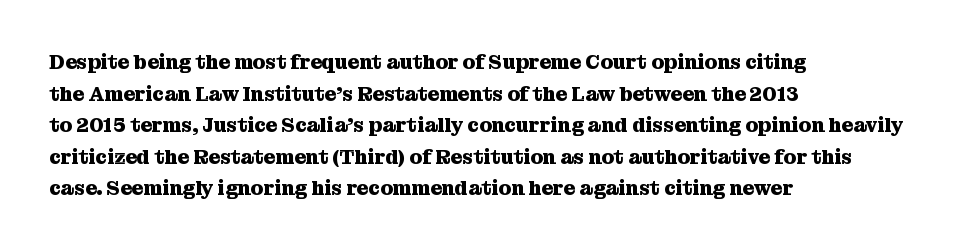
{"italic": "no", "bold": "yes", "underline": "no", "align": "left", "line_spacing": "normal", "line_spacing_ratio": 1.58, "letter_spacing": "normal", "letter_spacing_em": 0.0, "glyph_px": 20}
